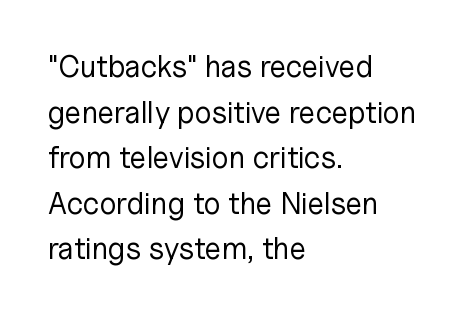
The image shows 30 px regular-weight sans-serif type, upright; set left-aligned, normal line spacing (1.52x), normal letter spacing, not underlined; low stroke contrast and a medium x-height.
